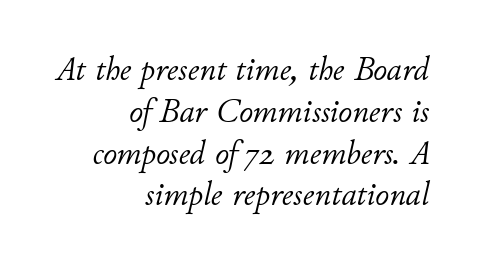
The passage shown has conventional tracking throughout. Proportional: the letters do not fall into vertical columns. The strokes carry an ordinary text weight at most. If you drew a ruler down the right edge, every line would touch it.
